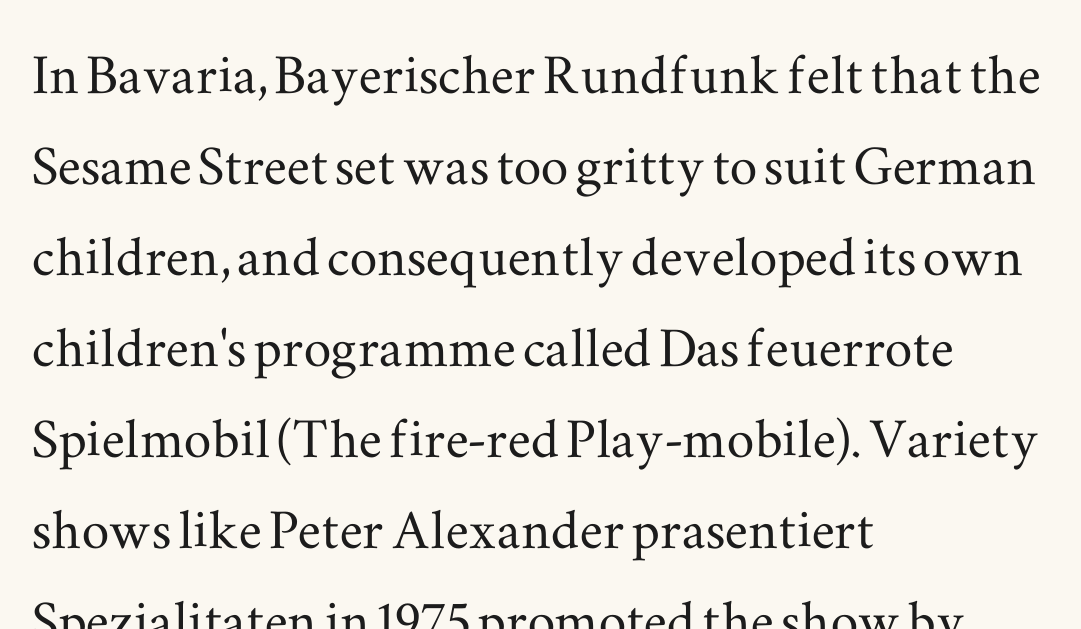
The image shows 69 px wide serif type, upright; set left-aligned, normal line spacing (1.32x), normal letter spacing, not underlined; medium stroke contrast and a small x-height.
